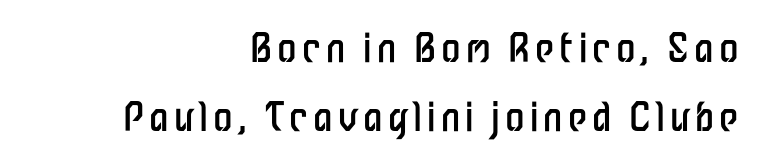
{"serif": "no", "italic": "no", "bold": "no", "weight": "regular", "width": "condensed", "stroke_contrast": "low", "x_height": "medium", "monospaced": "no", "underline": "no", "align": "right", "line_spacing_ratio": 1.77, "glyph_px": 39}
